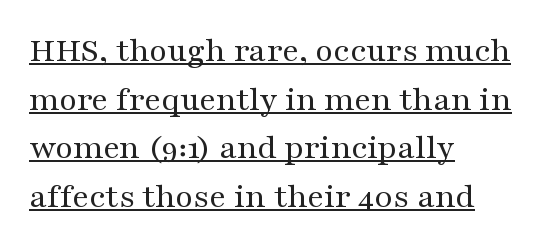
{"serif": "yes", "italic": "no", "bold": "no", "weight": "regular", "width": "wide", "stroke_contrast": "medium", "x_height": "medium", "monospaced": "no", "underline": "yes", "align": "left", "line_spacing": "normal", "line_spacing_ratio": 1.35, "letter_spacing": "normal", "letter_spacing_em": 0.0, "glyph_px": 36}
